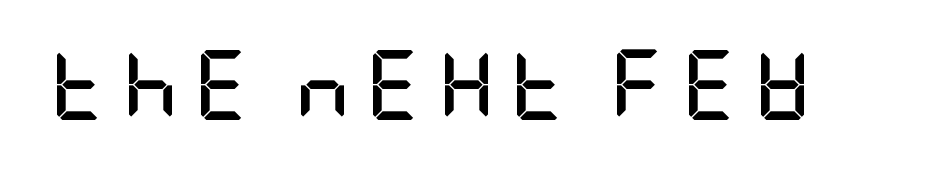
The image shows 70 px semibold, condensed sans-serif type, upright; set unusually wide letter spacing (+0.21 em), not underlined; low stroke contrast and a large x-height.
